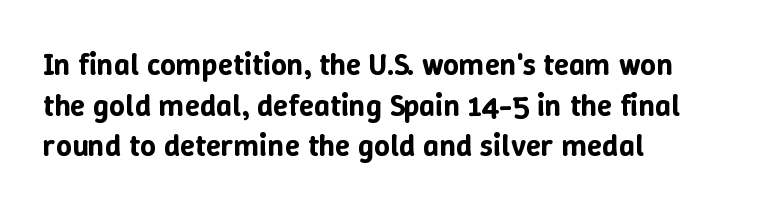
When letters stand straight like this, we call the style roman or upright. Varying glyph widths throughout — classic text-font behaviour. Does the leading feel generous? No, just average. Nothing unusual about the tracking: characters are spaced as the font intends. Plain, unruled lines of type.
